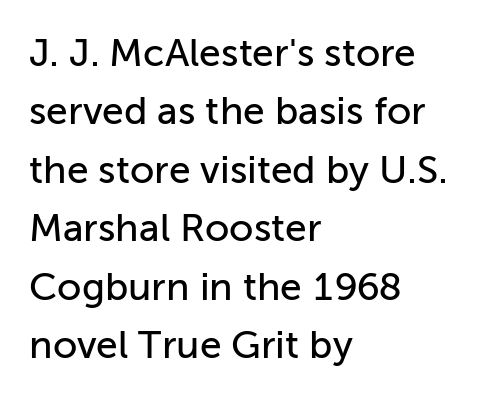
The image shows 39 px sans-serif type, upright; set left-aligned, normal line spacing (1.5x), normal letter spacing, not underlined; low stroke contrast and a medium x-height.
